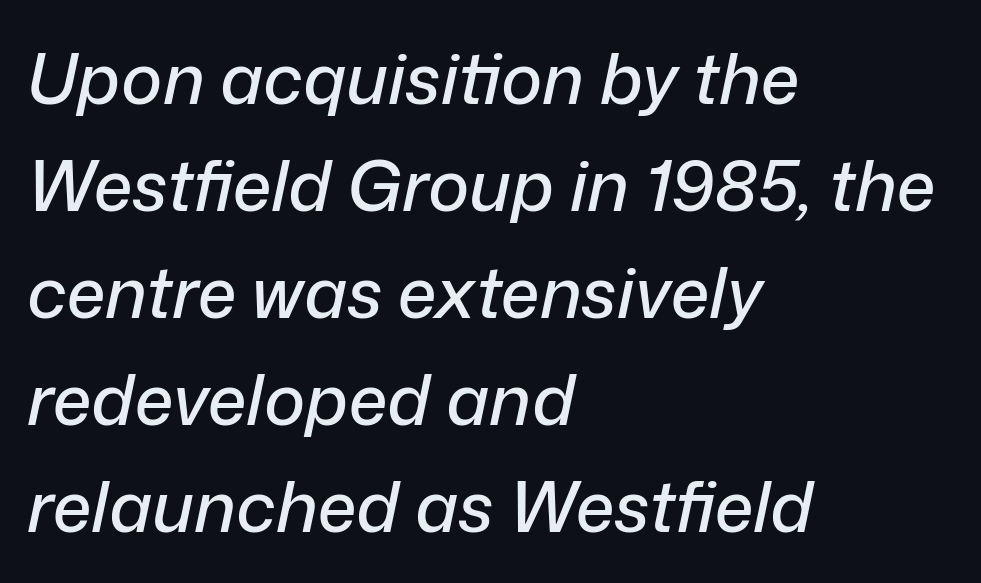
{"italic": "yes", "lean": "right", "slant_degrees": 12, "width": "normal", "stroke_contrast": "low", "x_height": "medium", "monospaced": "no", "underline": "no", "align": "left", "line_spacing": "normal", "line_spacing_ratio": 1.53, "letter_spacing": "normal", "letter_spacing_em": 0.0, "glyph_px": 70}
